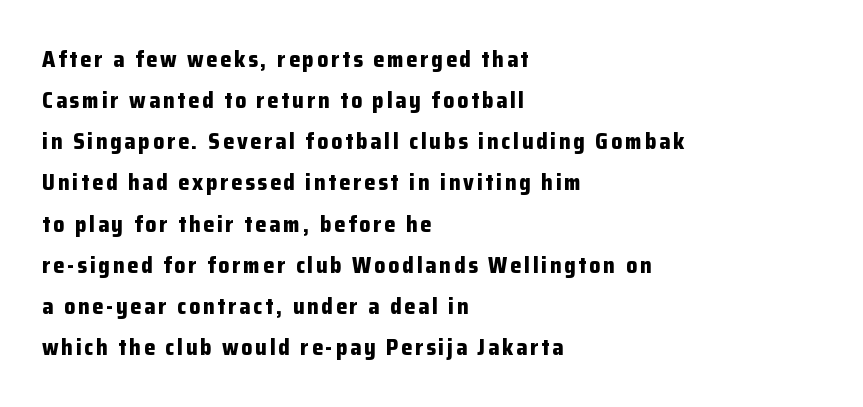
{"italic": "no", "bold": "yes", "underline": "no", "align": "left", "line_spacing_ratio": 1.87, "glyph_px": 22}
